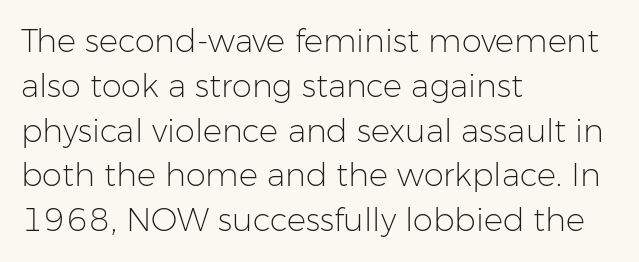
{"serif": "no", "italic": "no", "bold": "no", "weight": "light", "width": "normal", "stroke_contrast": "low", "x_height": "medium", "monospaced": "no", "underline": "no", "align": "left", "line_spacing": "normal", "line_spacing_ratio": 1.4, "letter_spacing": "normal", "letter_spacing_em": 0.0, "glyph_px": 32}
